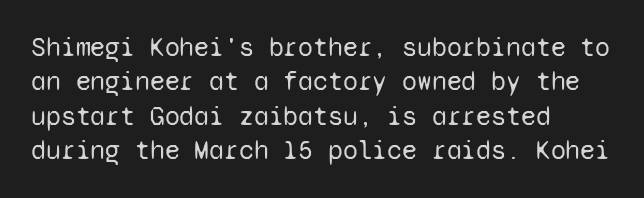
The image shows 27 px text type, upright; set left-aligned, normal line spacing (1.27x), normal letter spacing, not underlined.
